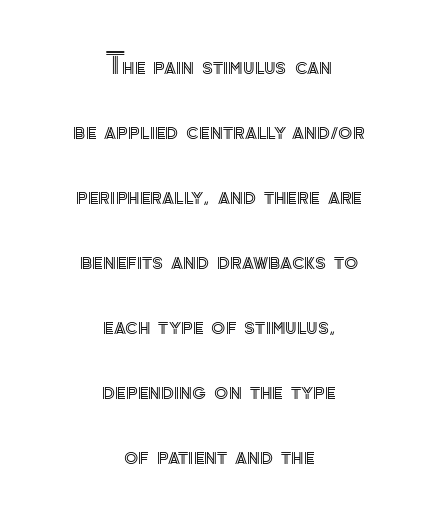
The passage shown has conventional tracking throughout. Whoever set this chose breathing room over compactness in the vertical rhythm. Line starts and ends both wander, symmetrically. Honestly, there is no underline to notice here at all. The axis of the letterforms is exactly vertical. Each letter keeps its own natural width here, so spacing adapts to shape.
